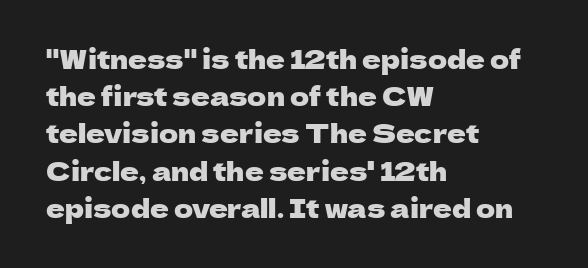
The image shows 26 px text type, upright; set left-aligned, normal line spacing (1.43x), normal letter spacing, not underlined.
